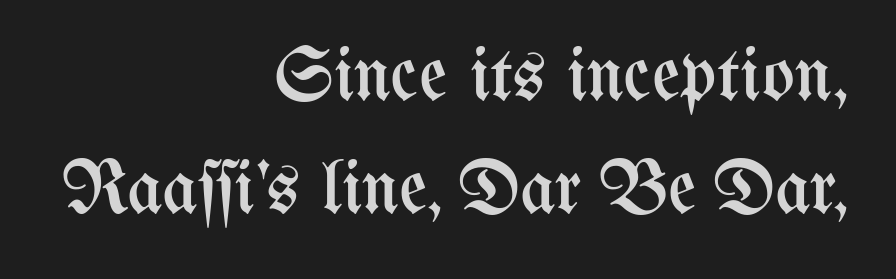
The image shows 77 px regular-weight, condensed type, upright; set right-aligned, normal line spacing (1.47x), normal letter spacing, not underlined; medium stroke contrast and a medium x-height.
